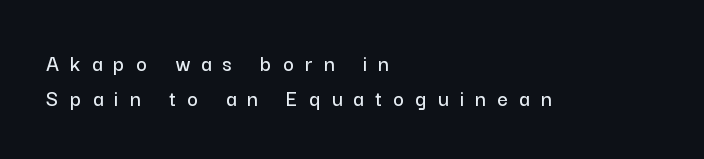
The rows are spaced the way most documents space them. Underline: absent. Posture: straight, roman, zero tilt. Observe the wide spacing: letters keep a clear distance from each other. Reading down the block, your eye returns to a fixed left position each line.
